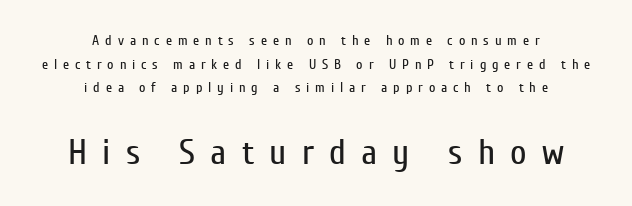
Inter-character spacing is expanded well beyond the font's built-in metrics. Scale increases going downward across the two blocks. Think of a printed novel: that variable character pitch is what you see here. What's the leading like? Ordinary, nothing unusual. The characters display no serif detailing; their extremities are plain. Ascenders rise straight up at ninety degrees.
